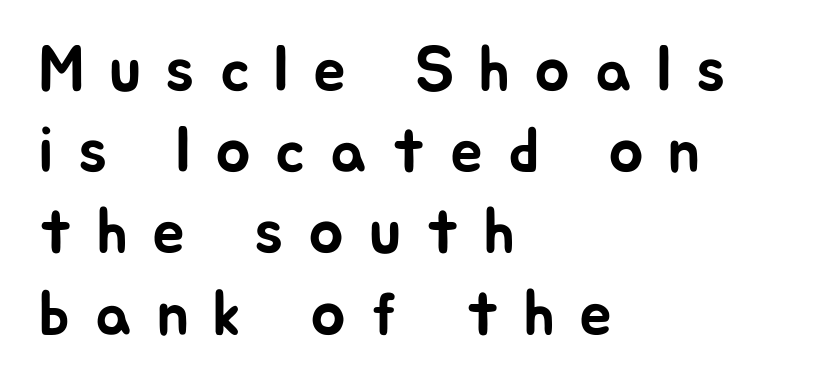
The image shows 65 px sans-serif type, upright; set left-aligned, normal line spacing (1.25x), unusually wide letter spacing (+0.38 em), not underlined; low stroke contrast and a medium x-height.
